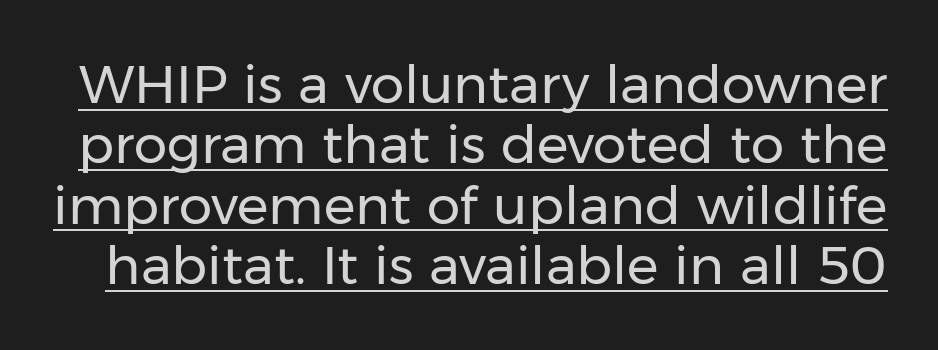
{"serif": "no", "italic": "no", "bold": "no", "weight": "regular", "width": "normal", "stroke_contrast": "low", "x_height": "medium", "monospaced": "no", "underline": "yes", "line_spacing": "tight", "line_spacing_ratio": 1.14, "letter_spacing": "normal", "letter_spacing_em": 0.0, "glyph_px": 53}
